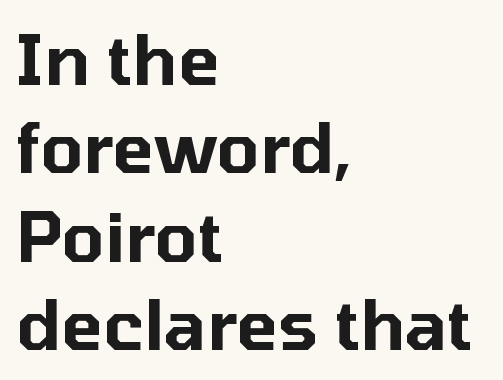
The image shows 69 px sans-serif type, upright; set left-aligned, normal line spacing (1.28x), normal letter spacing, not underlined; low stroke contrast and a medium x-height.
